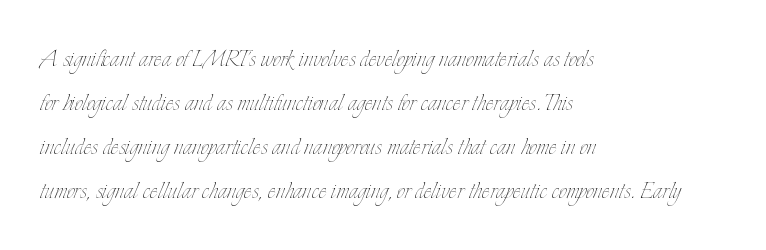
Q: Is the text bold? A: No.
Q: Is the text italic (slanted)? A: Yes.
Q: Is the text underlined? A: No.
Q: How is the paragraph aligned? A: Left-aligned.
Q: Is the spacing between letters normal or unusually wide? A: Normal.
Q: Is the spacing between lines tight, normal or loose? A: Normal.
Q: Width (condensed, normal, or wide)? A: Condensed.
Q: Stroke contrast? A: Low.
Q: x-height? A: Small.
Q: Monospaced? A: No.
